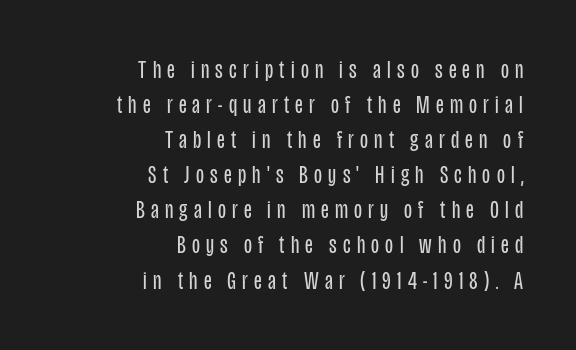
The image shows 26 px text type, upright; set right-aligned, normal line spacing (1.35x), unusually wide letter spacing (+0.24 em), not underlined.
